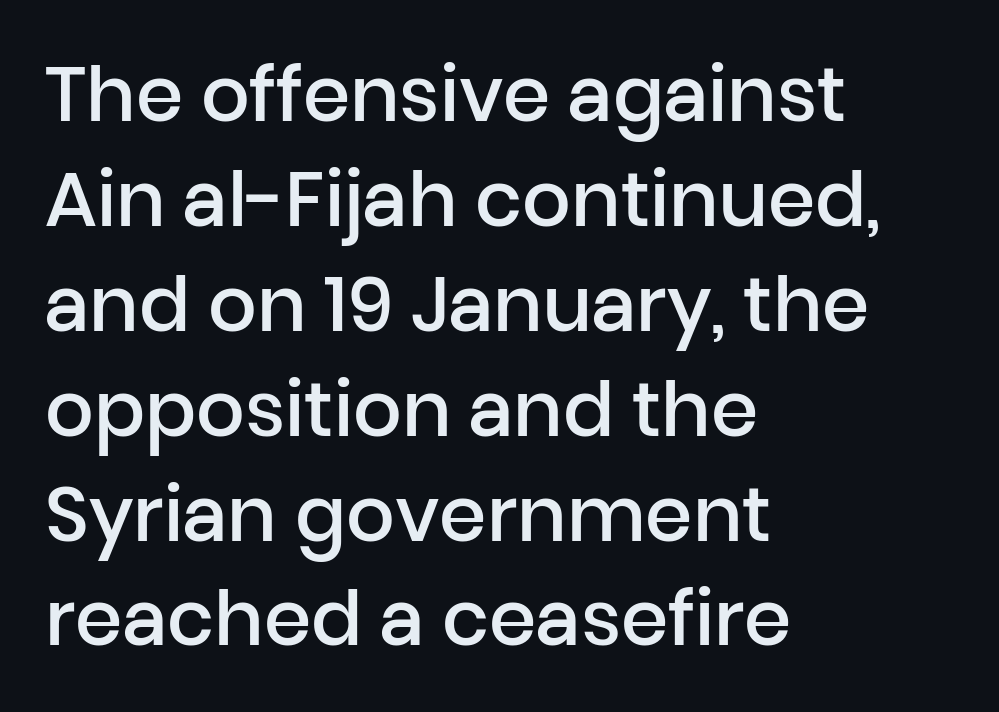
{"serif": "no", "italic": "no", "bold": "semi", "weight": "semibold", "width": "normal", "stroke_contrast": "low", "x_height": "medium", "monospaced": "no", "underline": "no", "align": "left", "line_spacing": "normal", "line_spacing_ratio": 1.38, "letter_spacing": "normal", "letter_spacing_em": 0.0, "glyph_px": 76}
